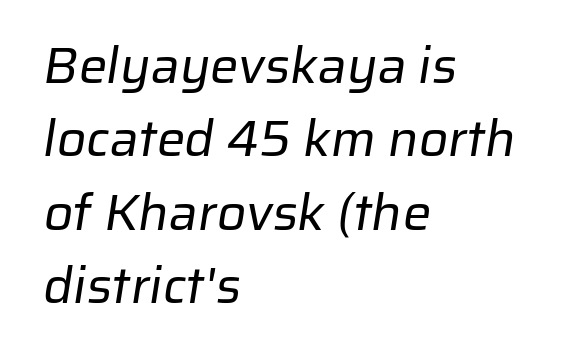
{"serif": "no", "bold": "no", "weight": "regular", "width": "normal", "stroke_contrast": "low", "x_height": "medium", "monospaced": "no", "underline": "no", "align": "left", "line_spacing": "normal", "line_spacing_ratio": 1.44, "letter_spacing": "normal", "letter_spacing_em": 0.0, "glyph_px": 51}
